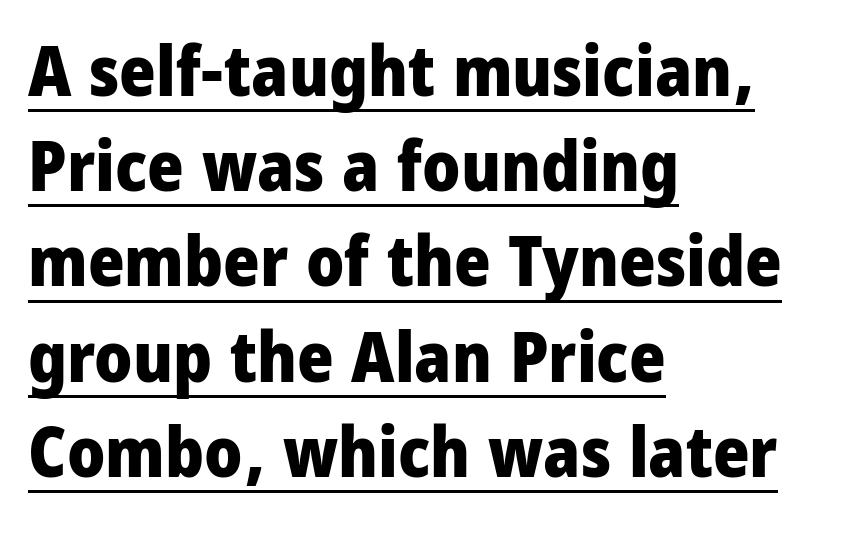
The image shows 70 px heavy, condensed sans-serif type, upright; set left-aligned, normal line spacing (1.36x), normal letter spacing, underlined; low stroke contrast and a large x-height.
